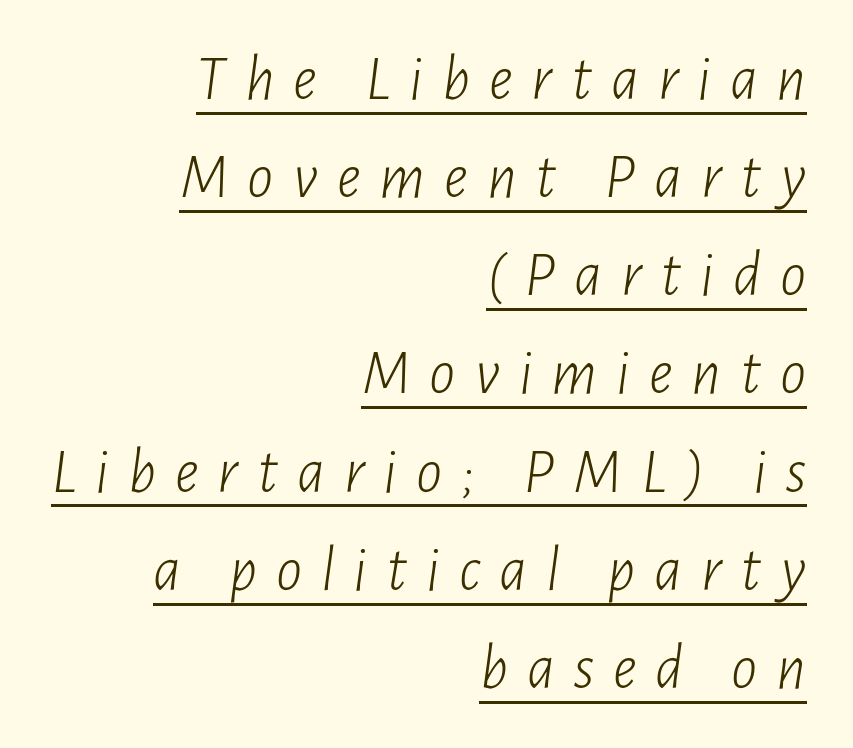
The image shows 65 px light, condensed type, italic (leaning right); set right-aligned, normal line spacing (1.51x), unusually wide letter spacing (+0.29 em), underlined; low stroke contrast and a medium x-height.
